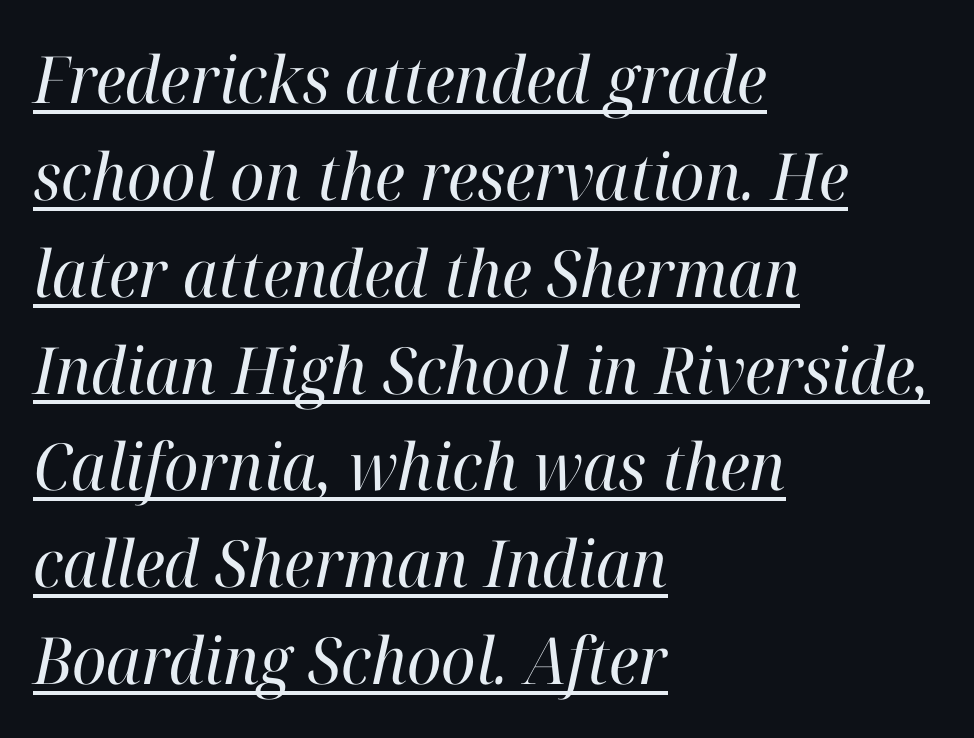
Q: Is the text bold? A: No.
Q: Is the text italic (slanted)? A: Yes, it leans right by about 12 degrees.
Q: Is the typeface a serif or a sans-serif typeface? A: Serif.
Q: Is the text underlined? A: Yes.
Q: How is the paragraph aligned? A: Left-aligned.
Q: Is the spacing between letters normal or unusually wide? A: Normal.
Q: Is the spacing between lines tight, normal or loose? A: Normal.
Q: Width (condensed, normal, or wide)? A: Normal.
Q: Stroke contrast? A: High.
Q: x-height? A: Medium.
Q: Monospaced? A: No.
